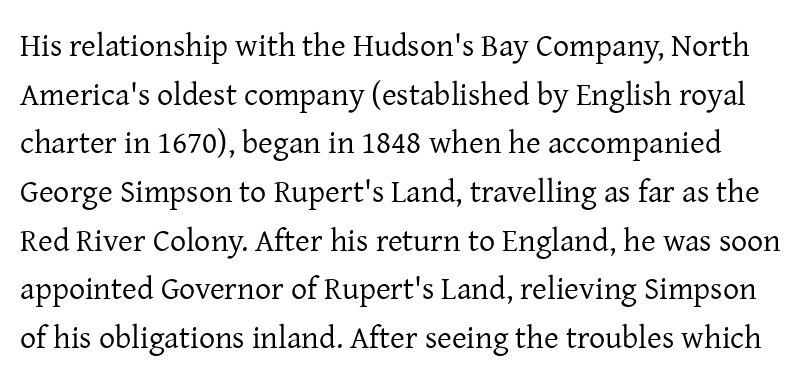
{"serif": "yes", "italic": "no", "bold": "no", "weight": "regular", "width": "normal", "stroke_contrast": "low", "x_height": "medium", "monospaced": "no", "underline": "no", "line_spacing": "normal", "line_spacing_ratio": 1.52, "letter_spacing": "normal", "letter_spacing_em": 0.0, "glyph_px": 32}
